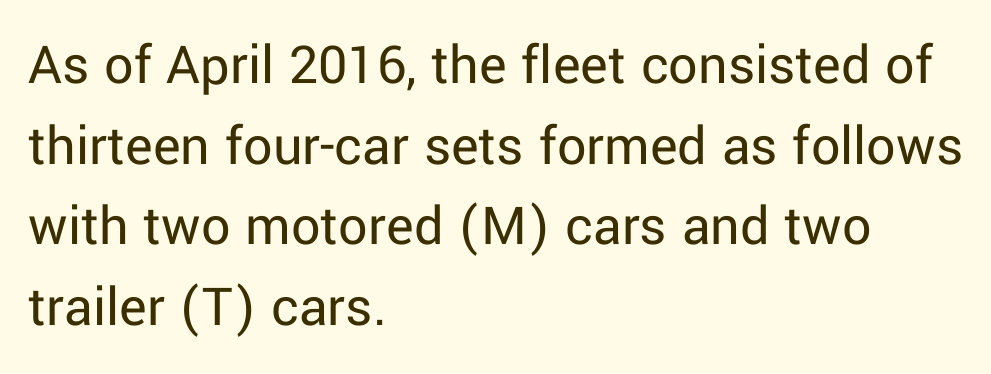
The image shows 58 px regular-weight sans-serif type, upright; set left-aligned, normal line spacing (1.39x), normal letter spacing, not underlined; low stroke contrast and a medium x-height.
